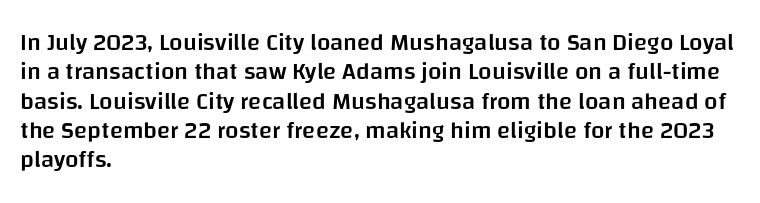
The image shows 24 px text type, upright; set left-aligned, line spacing 1.22x, normal letter spacing, not underlined.
